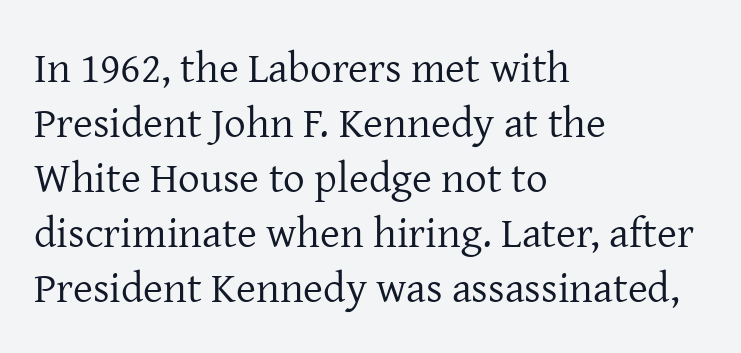
The image shows 43 px regular-weight serif type, upright; set left-aligned, normal line spacing (1.28x), normal letter spacing, not underlined; low stroke contrast and a medium x-height.
